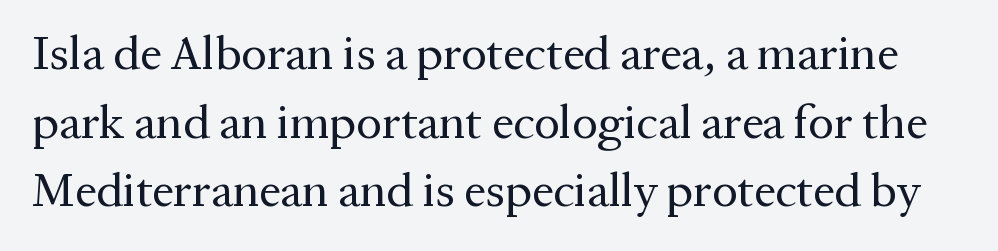
{"serif": "yes", "italic": "no", "bold": "no", "weight": "regular", "width": "normal", "stroke_contrast": "medium", "x_height": "medium", "monospaced": "no", "underline": "no", "line_spacing": "normal", "line_spacing_ratio": 1.43, "letter_spacing": "normal", "letter_spacing_em": 0.0, "glyph_px": 48}
